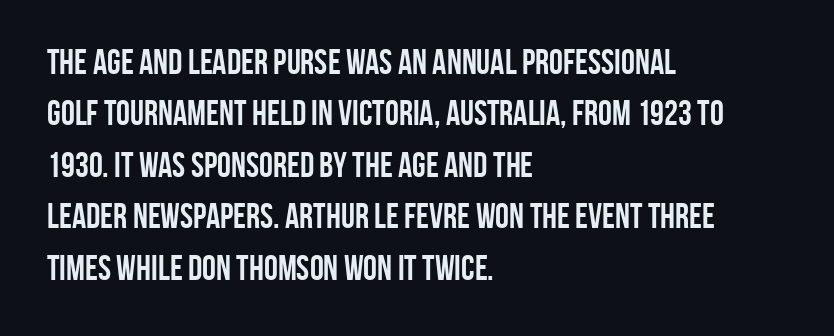
Q: Is the text bold? A: Yes.
Q: Is the text italic (slanted)? A: No, it is upright.
Q: Is the typeface a serif or a sans-serif typeface? A: Sans-serif.
Q: Is the text underlined? A: No.
Q: How is the paragraph aligned? A: Left-aligned.
Q: Is the spacing between letters normal or unusually wide? A: Normal.
Q: Is the spacing between lines tight, normal or loose? A: Normal.
Q: Width (condensed, normal, or wide)? A: Condensed.
Q: Stroke contrast? A: Low.
Q: x-height? A: Large.
Q: Monospaced? A: No.
